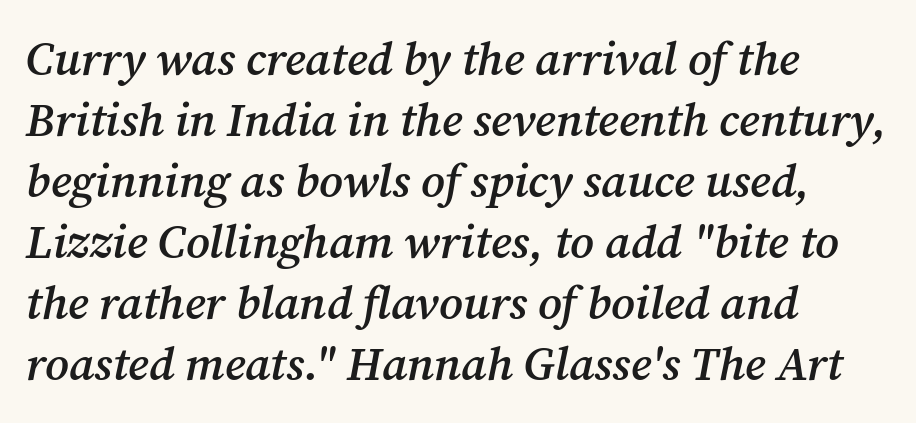
The image shows 47 px semibold serif type, italic (leaning right); set left-aligned, normal line spacing (1.3x), normal letter spacing, not underlined; medium stroke contrast and a medium x-height.
